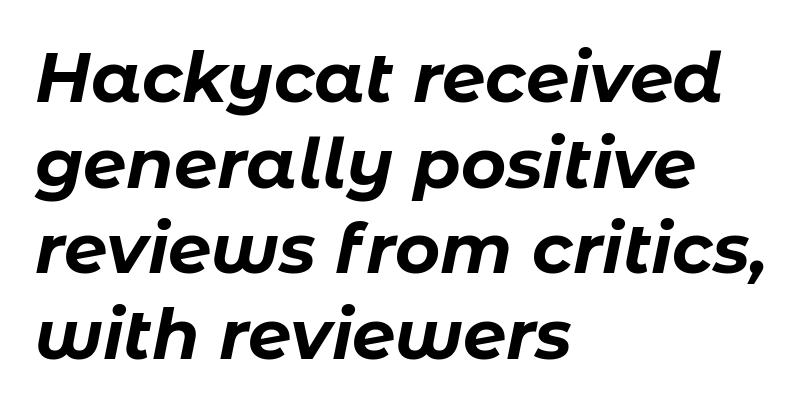
Q: Is the text bold? A: Yes.
Q: Is the text italic (slanted)? A: Yes, it leans right by about 11 degrees.
Q: Is the text underlined? A: No.
Q: How is the paragraph aligned? A: Left-aligned.
Q: Is the spacing between letters normal or unusually wide? A: Normal.
Q: Width (condensed, normal, or wide)? A: Normal.
Q: Stroke contrast? A: Low.
Q: x-height? A: Medium.
Q: Monospaced? A: No.
